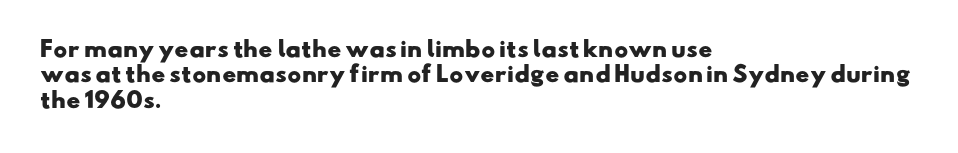
Q: Is the text bold? A: Yes.
Q: Is the text underlined? A: No.
Q: How is the paragraph aligned? A: Left-aligned.
Q: Is the spacing between letters normal or unusually wide? A: Normal.
